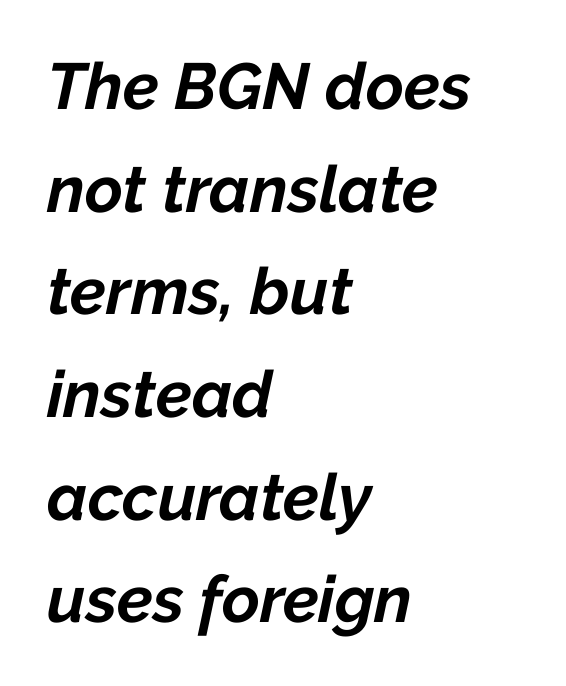
Q: Is the text bold? A: Yes.
Q: Is the text italic (slanted)? A: Yes, it leans right by about 12 degrees.
Q: Is the text underlined? A: No.
Q: How is the paragraph aligned? A: Left-aligned.
Q: Is the spacing between letters normal or unusually wide? A: Normal.
Q: Is the spacing between lines tight, normal or loose? A: Normal.
Q: Width (condensed, normal, or wide)? A: Normal.
Q: Stroke contrast? A: Low.
Q: x-height? A: Medium.
Q: Monospaced? A: No.
